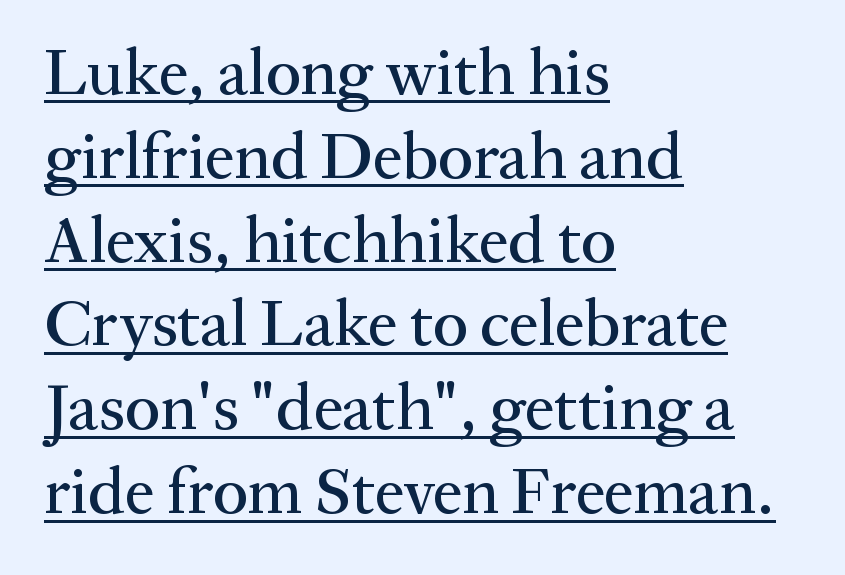
{"serif": "yes", "italic": "no", "width": "normal", "stroke_contrast": "medium", "x_height": "medium", "monospaced": "no", "underline": "yes", "align": "left", "line_spacing": "normal", "line_spacing_ratio": 1.27, "letter_spacing": "normal", "letter_spacing_em": 0.0, "glyph_px": 66}
